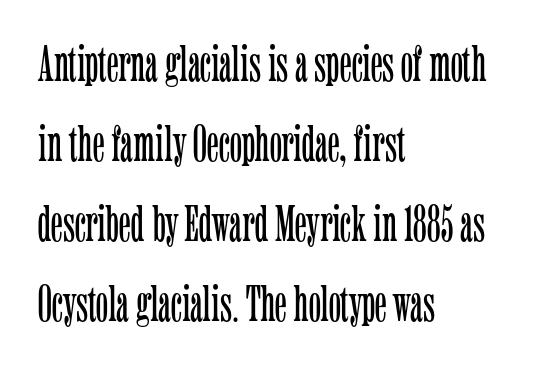
{"serif": "yes", "italic": "no", "bold": "no", "weight": "light", "width": "condensed", "stroke_contrast": "low", "x_height": "medium", "monospaced": "no", "underline": "no", "align": "left", "line_spacing": "normal", "line_spacing_ratio": 1.57, "letter_spacing": "normal", "letter_spacing_em": 0.0, "glyph_px": 51}
